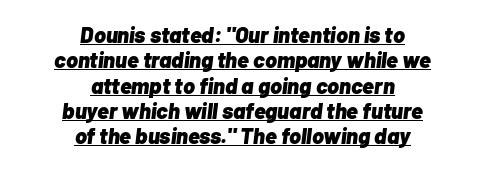
The string is rendered with underlining switched on. Reading down the column, the eye jumps only a short way to each next line. You could call the tracking neutral — neither tight nor loose. Caption: multi-line text, centered on the measure.
